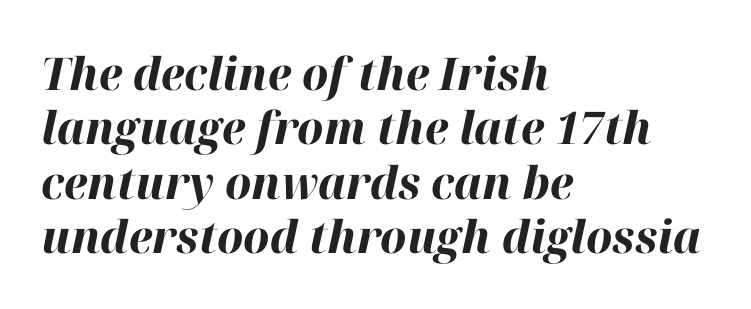
The image shows 45 px bold type, italic (leaning right); set left-aligned, line spacing 1.21x, normal letter spacing, not underlined; high stroke contrast and a medium x-height.
